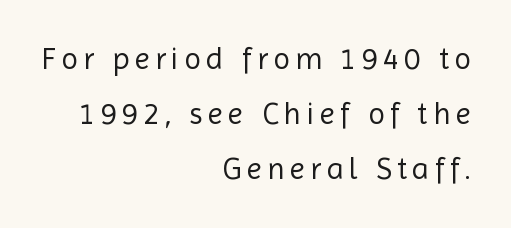
The image shows 31 px regular-weight sans-serif type, upright; set right-aligned, line spacing 1.78x, not underlined; a medium x-height.
